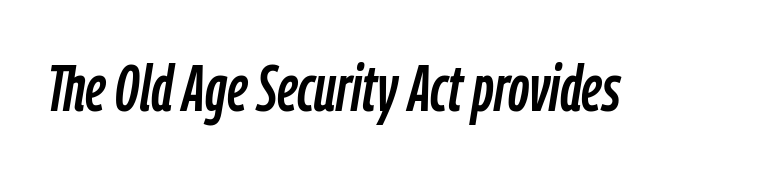
{"italic": "yes", "lean": "right", "slant_degrees": 9, "width": "condensed", "stroke_contrast": "low", "x_height": "medium", "monospaced": "no", "underline": "no", "letter_spacing": "normal", "letter_spacing_em": 0.0, "glyph_px": 66}
